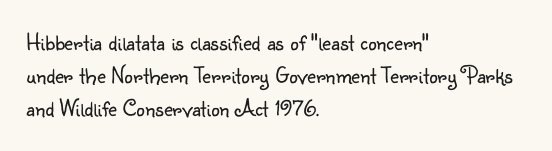
{"italic": "no", "bold": "no", "underline": "no", "align": "left", "line_spacing": "normal", "line_spacing_ratio": 1.38, "letter_spacing": "normal", "letter_spacing_em": 0.0, "glyph_px": 24}
